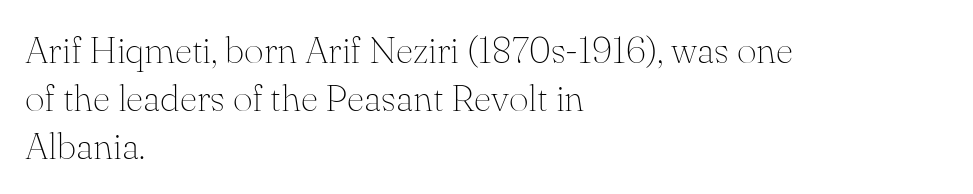
{"serif": "yes", "italic": "no", "bold": "no", "weight": "thin", "width": "normal", "stroke_contrast": "medium", "x_height": "small", "monospaced": "no", "underline": "no", "align": "left", "line_spacing": "normal", "line_spacing_ratio": 1.26, "letter_spacing": "normal", "letter_spacing_em": 0.0, "glyph_px": 38}
